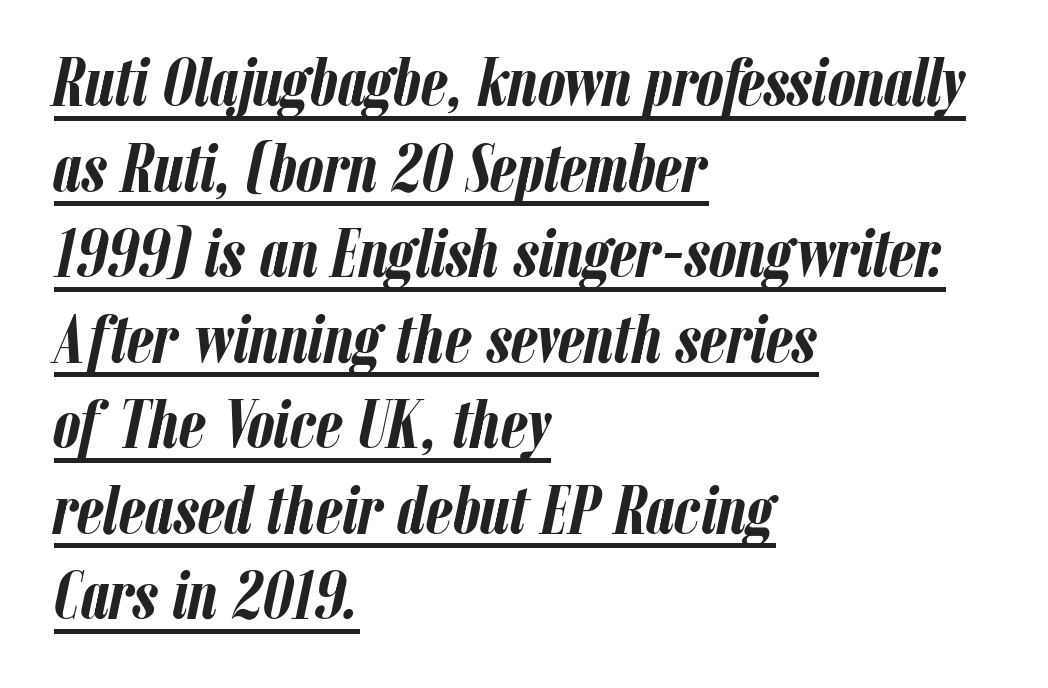
Q: Is the text bold? A: Yes.
Q: Is the text italic (slanted)? A: Yes, it leans right by about 12 degrees.
Q: Is the text underlined? A: Yes.
Q: How is the paragraph aligned? A: Left-aligned.
Q: Is the spacing between letters normal or unusually wide? A: Normal.
Q: Width (condensed, normal, or wide)? A: Condensed.
Q: Stroke contrast? A: Low.
Q: x-height? A: Medium.
Q: Monospaced? A: No.
